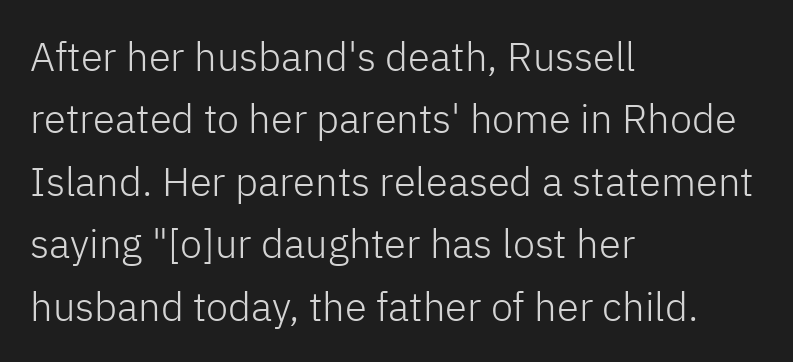
The image shows 40 px light sans-serif type, upright; set left-aligned, normal line spacing (1.56x), normal letter spacing, not underlined; low stroke contrast and a medium x-height.
